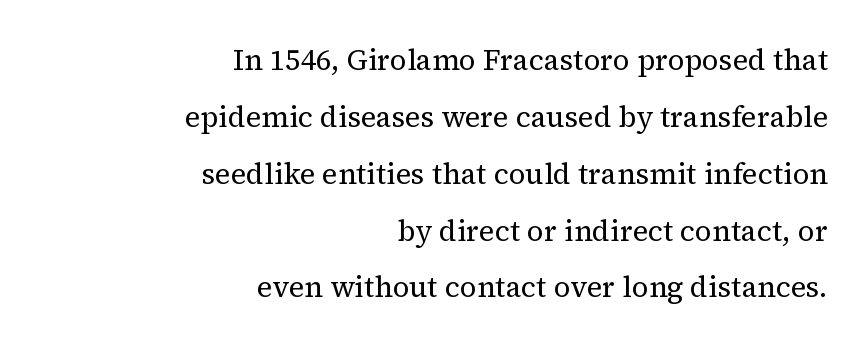
Leading: increased. The specimen omits any rule beneath the text block's lines. Each letter's strokes conclude with small projecting serifs. The cut favours lightness, reaching ordinary text weight at its darkest.
